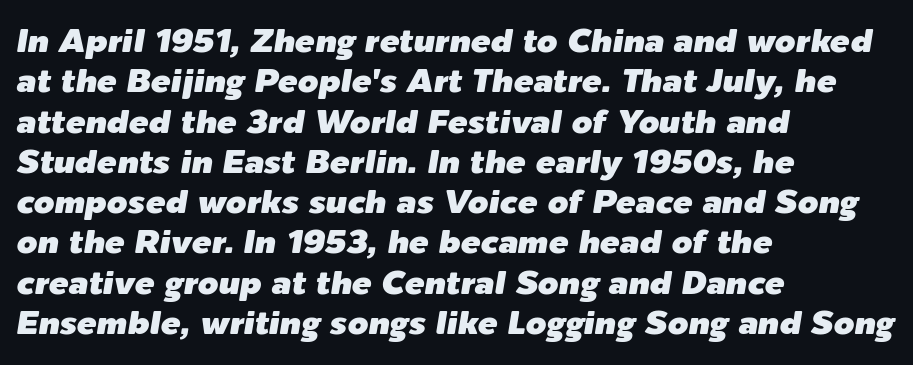
The image shows 33 px text type, italic (leaning right); set left-aligned, line spacing 1.22x, normal letter spacing, not underlined; low stroke contrast and a medium x-height.
